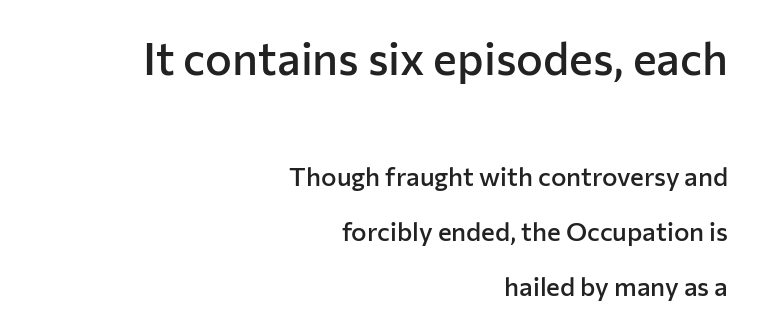
In this sample the first text group is rendered at the bigger scale. The glyphs have the mass of a demibold cut, below bold. Short and long lines alike share a common ending point at right. What kind of face is this? One without serifs — a sans.
